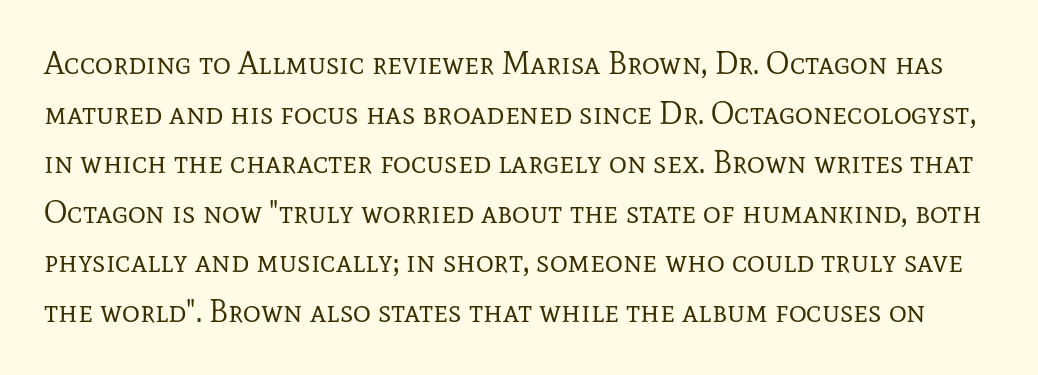
Spacing between characters is what you'd get straight out of the box. The passage shown is not underscored anywhere. Honestly, the row spacing looks completely unremarkable. The designer went with a serif here, giving each stem small feet.
